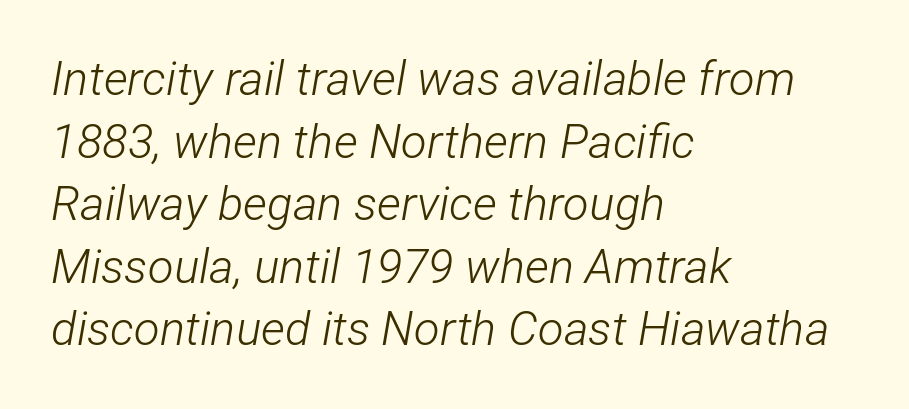
The passage shown is typed in a proportional face where columns would drift. The specimen omits any rule beneath the text block's lines. The rendering applies a slant to the glyphs. Compared with a centered layout, this one pins lines to the left instead. Students, observe: this is what conventionally led text looks like. Nothing unusual about the tracking: characters are spaced as the font intends.
